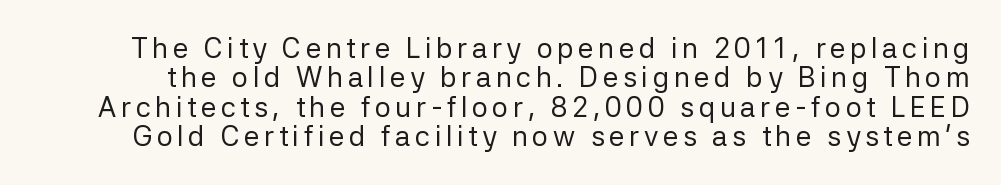
Q: Is the text bold? A: No.
Q: Is the text italic (slanted)? A: No, it is upright.
Q: Is the typeface a serif or a sans-serif typeface? A: Sans-serif.
Q: Is the text underlined? A: No.
Q: Is the spacing between lines tight, normal or loose? A: Tight.
Q: Width (condensed, normal, or wide)? A: Normal.
Q: Stroke contrast? A: Low.
Q: x-height? A: Medium.
Q: Monospaced? A: No.
